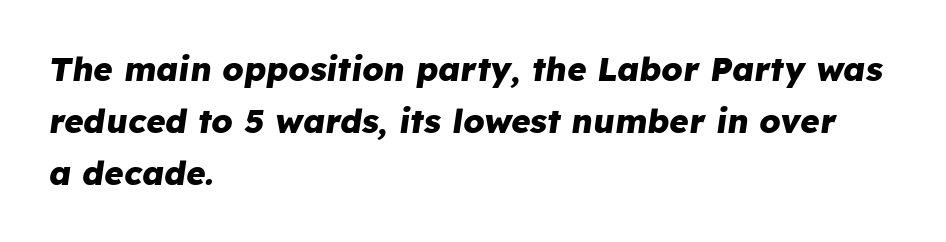
The image shows 33 px heavy type, italic (leaning right); set left-aligned, normal line spacing (1.57x), normal letter spacing, not underlined; low stroke contrast and a medium x-height.
